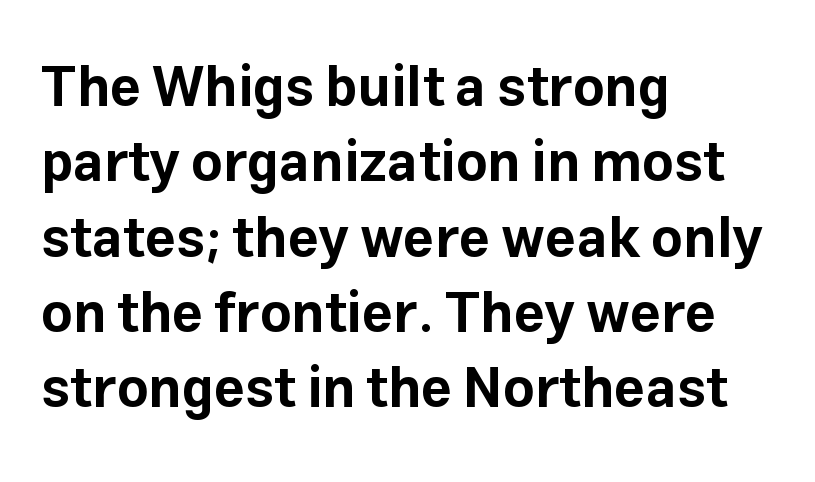
The image shows 55 px bold sans-serif type, upright; set left-aligned, normal line spacing (1.37x), normal letter spacing, not underlined; low stroke contrast and a medium x-height.
